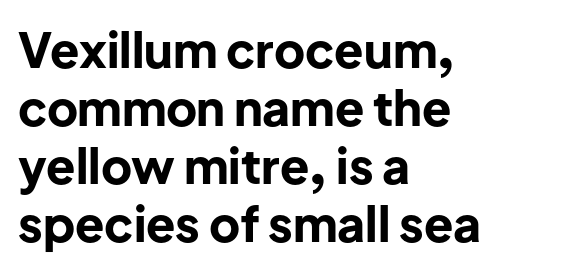
Q: Is the text bold? A: Yes.
Q: Is the text italic (slanted)? A: No, it is upright.
Q: Is the typeface a serif or a sans-serif typeface? A: Sans-serif.
Q: Is the text underlined? A: No.
Q: How is the paragraph aligned? A: Left-aligned.
Q: Is the spacing between letters normal or unusually wide? A: Normal.
Q: Width (condensed, normal, or wide)? A: Normal.
Q: Stroke contrast? A: Low.
Q: x-height? A: Medium.
Q: Monospaced? A: No.
